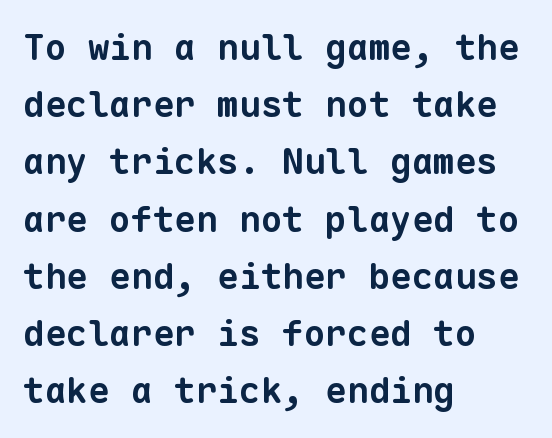
{"serif": "no", "bold": "yes", "weight": "bold", "width": "normal", "stroke_contrast": "low", "x_height": "medium", "monospaced": "yes", "underline": "no", "align": "left", "line_spacing": "normal", "line_spacing_ratio": 1.59, "letter_spacing": "normal", "letter_spacing_em": 0.0, "glyph_px": 36}
